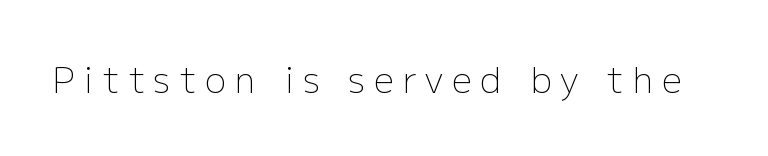
Does the lettering tilt? It doesn't — this is upright. The letters carry no serifs — their stems end cleanly without finishing strokes. Each row of text sits above clean, open space. The letterforms stand isolated, each surrounded by extra space.
